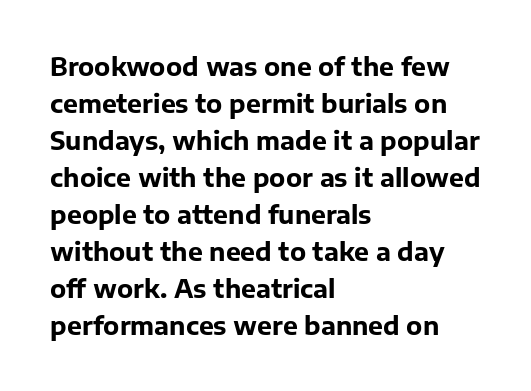
Q: Is the text bold? A: Yes.
Q: Is the text italic (slanted)? A: No, it is upright.
Q: Is the text underlined? A: No.
Q: How is the paragraph aligned? A: Left-aligned.
Q: Is the spacing between letters normal or unusually wide? A: Normal.
Q: Is the spacing between lines tight, normal or loose? A: Normal.
